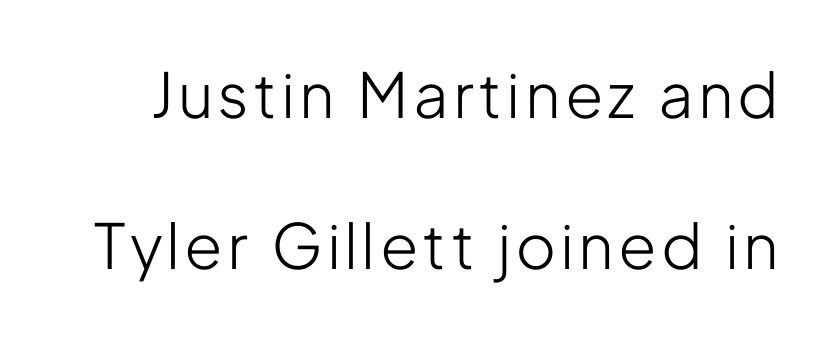
{"serif": "no", "italic": "no", "bold": "no", "weight": "light", "width": "condensed", "stroke_contrast": "low", "x_height": "medium", "monospaced": "no", "underline": "no", "line_spacing": "loose", "line_spacing_ratio": 2.44, "glyph_px": 62}
